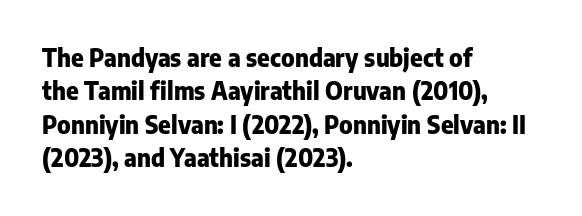
{"italic": "no", "bold": "yes", "underline": "no", "align": "left", "line_spacing": "normal", "line_spacing_ratio": 1.39, "letter_spacing": "normal", "letter_spacing_em": 0.0, "glyph_px": 24}
